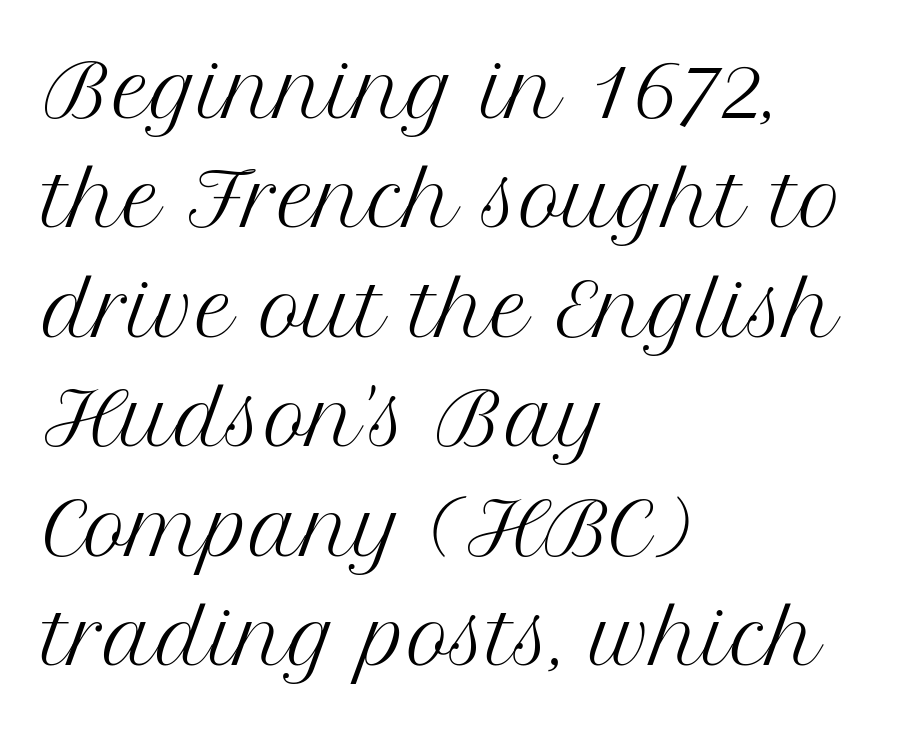
The image shows 73 px regular-weight type; set left-aligned, normal line spacing (1.5x), normal letter spacing, not underlined; medium stroke contrast and a medium x-height.
